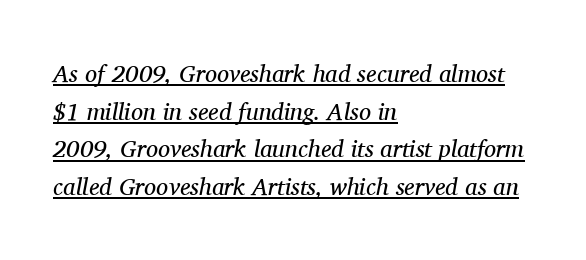
The image shows 24 px text type, italic (leaning right); set left-aligned, normal line spacing (1.57x), normal letter spacing, underlined.
